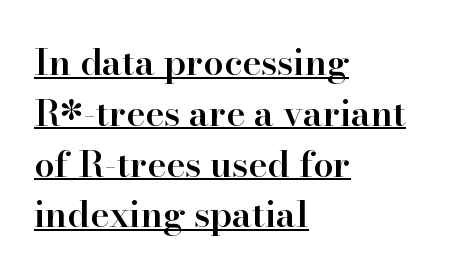
Q: Is the text bold? A: Semi-bold.
Q: Is the text italic (slanted)? A: No, it is upright.
Q: Is the typeface a serif or a sans-serif typeface? A: Serif.
Q: Is the text underlined? A: Yes.
Q: How is the paragraph aligned? A: Left-aligned.
Q: Is the spacing between letters normal or unusually wide? A: Normal.
Q: Is the spacing between lines tight, normal or loose? A: Normal.
Q: Width (condensed, normal, or wide)? A: Normal.
Q: Stroke contrast? A: High.
Q: x-height? A: Small.
Q: Monospaced? A: No.
